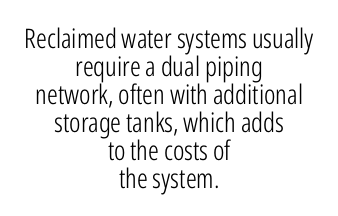
{"italic": "no", "bold": "no", "underline": "no", "align": "center", "line_spacing": "tight", "line_spacing_ratio": 1.04, "letter_spacing": "normal", "letter_spacing_em": 0.0, "glyph_px": 27}
